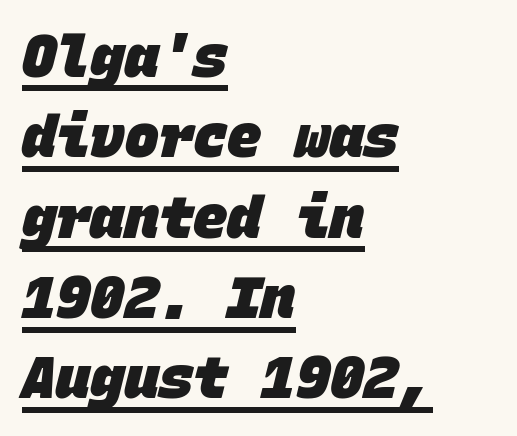
Q: Is the text bold? A: Yes.
Q: Is the typeface a serif or a sans-serif typeface? A: Sans-serif.
Q: Is the text underlined? A: Yes.
Q: How is the paragraph aligned? A: Left-aligned.
Q: Is the spacing between letters normal or unusually wide? A: Normal.
Q: Is the spacing between lines tight, normal or loose? A: Normal.
Q: Width (condensed, normal, or wide)? A: Normal.
Q: Stroke contrast? A: Low.
Q: x-height? A: Large.
Q: Monospaced? A: Yes.
